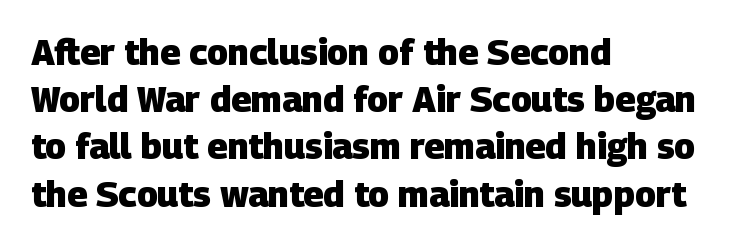
Note the varied advance widths — an 'i' is clearly narrower than an 'm'. The tracking reads as untouched default to a designer's eye. The space between consecutive lines is moderate. I'd call this a sans setting — the letters go barefoot. Quick note: underline off. Heavy, bold letterforms.
